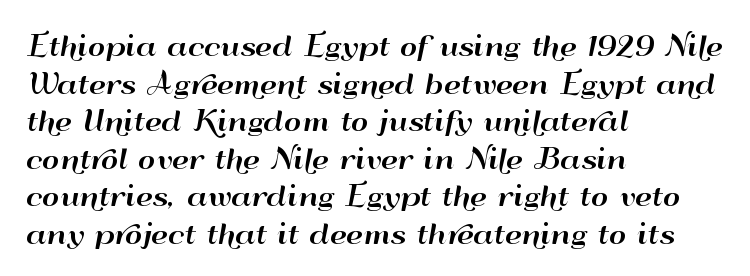
{"underline": "no", "align": "left", "line_spacing": "normal", "line_spacing_ratio": 1.39, "letter_spacing": "normal", "letter_spacing_em": 0.0, "glyph_px": 27}
